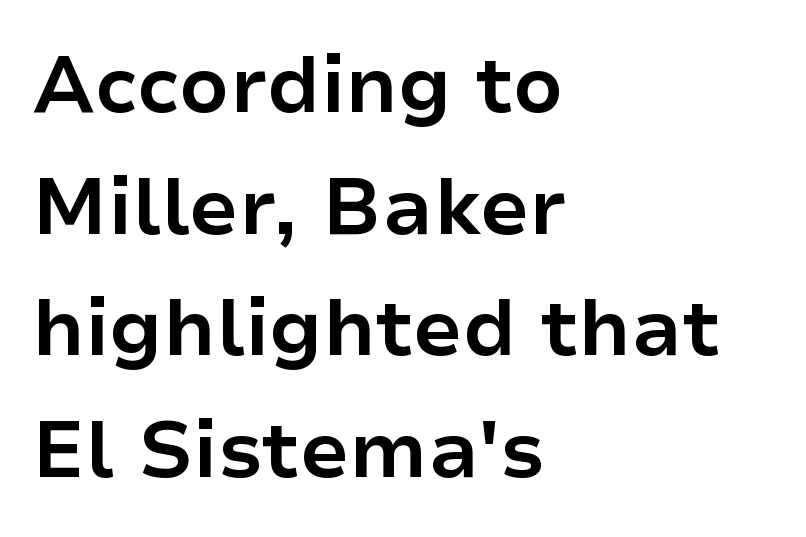
{"serif": "no", "italic": "no", "bold": "yes", "weight": "bold", "width": "normal", "stroke_contrast": "low", "x_height": "medium", "monospaced": "no", "underline": "no", "align": "left", "line_spacing": "normal", "line_spacing_ratio": 1.54, "letter_spacing": "normal", "letter_spacing_em": 0.0, "glyph_px": 79}
